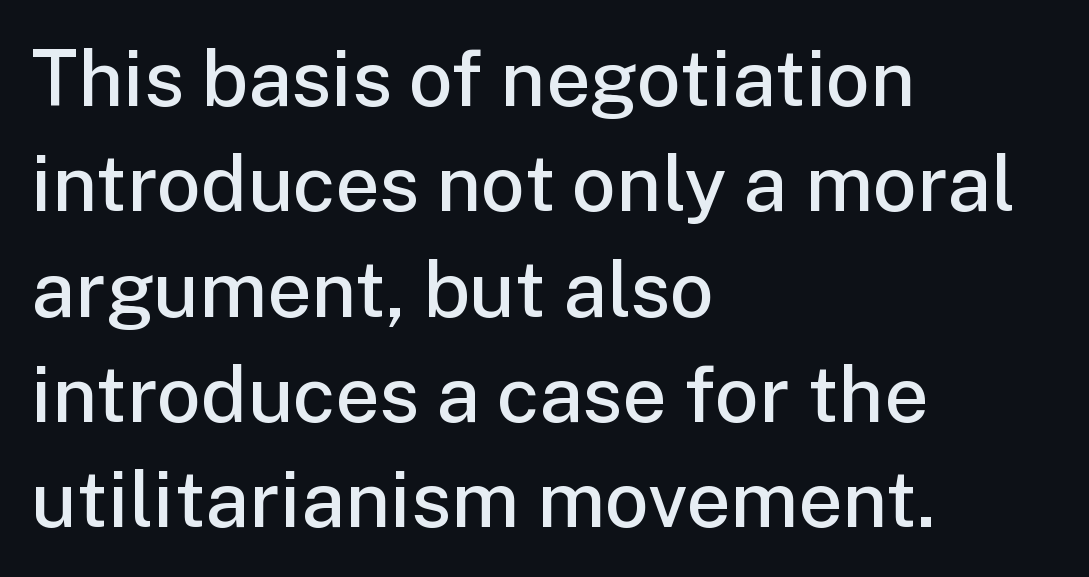
Does the leading feel generous? No, just average. Stroke terminals: plain, sans-serif. Every character sits straight up, as roman type does. Every letter is mildly thick-stroked: semibold rather than bold. Words appear dense and cohesive because spacing is normal. The string is rendered with underlining switched off.
